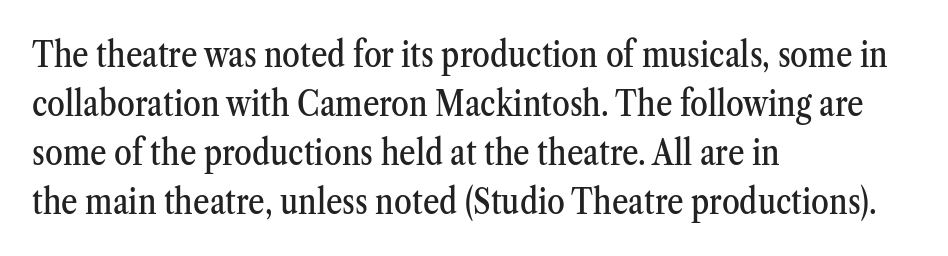
Honestly, there is no underline to notice here at all. Proportional: the letters do not fall into vertical columns. In terms of posture, this sample is upright. A serif font was chosen for this passage. Glyph-to-glyph distance matches everyday printed text. The passage is arranged the way most books set body copy — flush left.
